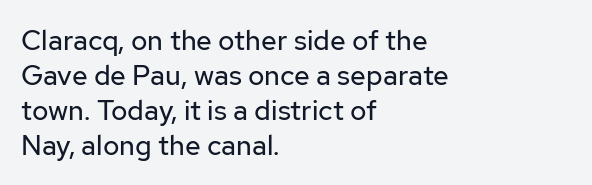
{"serif": "no", "italic": "no", "bold": "no", "weight": "regular", "width": "normal", "stroke_contrast": "low", "x_height": "medium", "monospaced": "no", "underline": "no", "align": "left", "line_spacing": "normal", "line_spacing_ratio": 1.25, "letter_spacing": "normal", "letter_spacing_em": 0.0, "glyph_px": 28}
